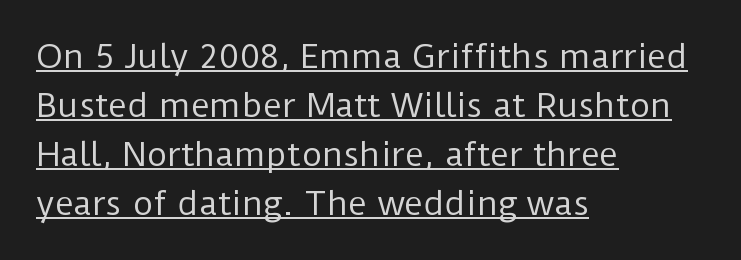
In CSS terms this would be text-align: left. Spacing between characters is what you'd get straight out of the box. Compared with typical paragraphs, the rows here are spaced about the same. The rendered words wear a rule along their underside. The rendering uses natural spacing where letterforms have individual widths. Vertical stems look standard width or narrower in stroke.
